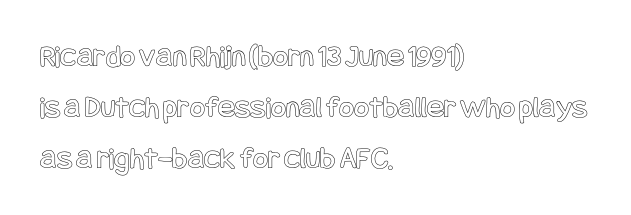
The image shows 32 px condensed type, upright; set left-aligned, normal line spacing (1.59x), normal letter spacing, not underlined; a large x-height.
